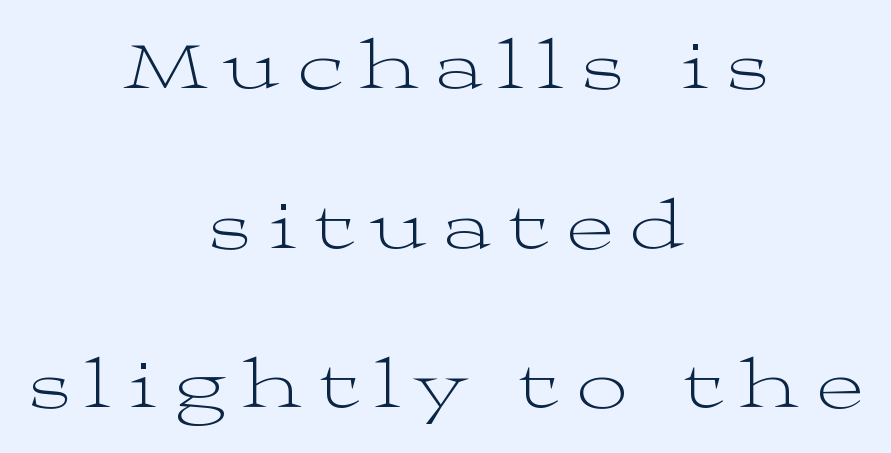
{"serif": "yes", "italic": "no", "bold": "no", "weight": "light", "width": "wide", "stroke_contrast": "medium", "x_height": "medium", "monospaced": "no", "underline": "no", "align": "center", "line_spacing": "loose", "line_spacing_ratio": 2.25, "letter_spacing": "wide", "letter_spacing_em": 0.25, "glyph_px": 71}
